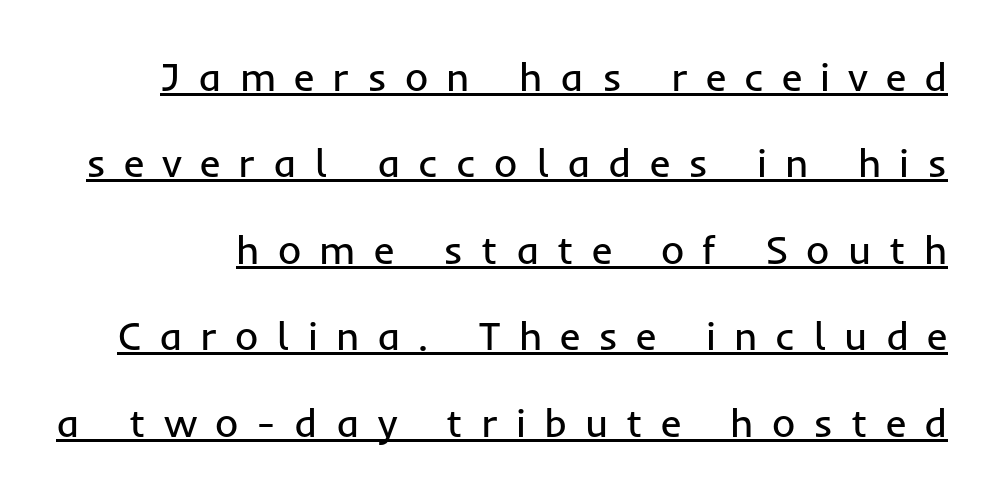
Q: Is the text bold? A: No.
Q: Is the text italic (slanted)? A: No, it is upright.
Q: Is the typeface a serif or a sans-serif typeface? A: Sans-serif.
Q: Is the text underlined? A: Yes.
Q: Is the spacing between letters normal or unusually wide? A: Unusually wide.
Q: Is the spacing between lines tight, normal or loose? A: Loose.
Q: Width (condensed, normal, or wide)? A: Normal.
Q: Stroke contrast? A: Low.
Q: x-height? A: Medium.
Q: Monospaced? A: No.
